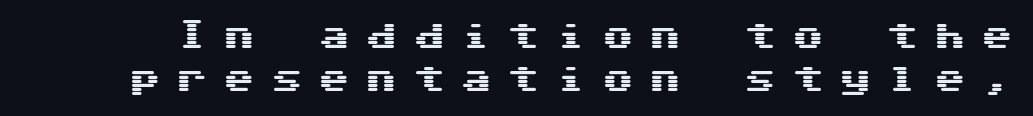
The image shows 32 px wide sans-serif type, upright; set normal line spacing (1.35x), unusually wide letter spacing (+0.48 em), not underlined; medium stroke contrast and a medium x-height.
